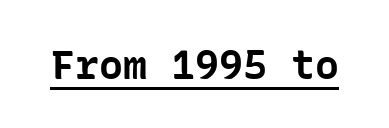
Q: Is the text bold? A: Yes.
Q: Is the text italic (slanted)? A: No, it is upright.
Q: Is the typeface a serif or a sans-serif typeface? A: Sans-serif.
Q: Is the text underlined? A: Yes.
Q: Is the spacing between letters normal or unusually wide? A: Normal.
Q: Width (condensed, normal, or wide)? A: Normal.
Q: Stroke contrast? A: Low.
Q: x-height? A: Medium.
